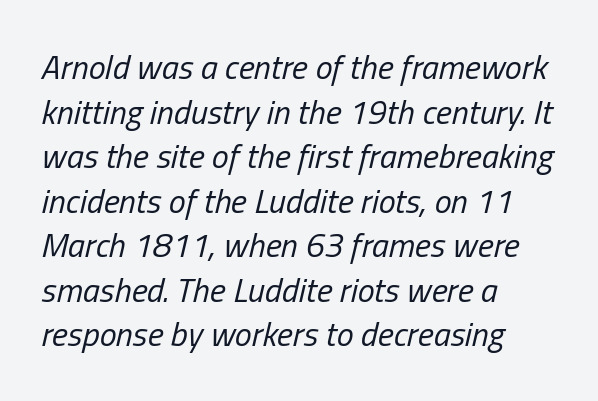
The image shows 34 px regular-weight, condensed type, italic (leaning right); set left-aligned, normal line spacing (1.31x), normal letter spacing, not underlined; low stroke contrast and a medium x-height.
